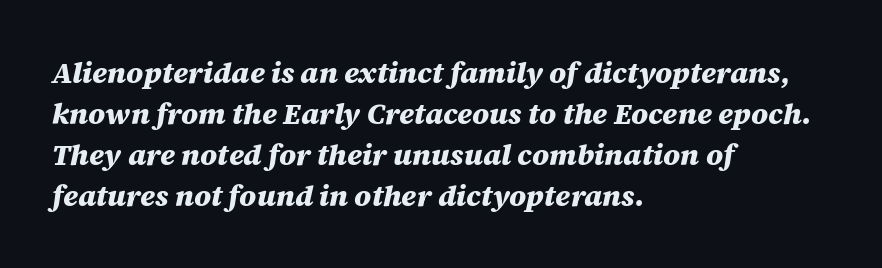
Do the characters align in a grid? No, the font is proportional. It's the slanting kind of type. Bare-footed words on every line. This sample uses plain, unmodified letter spacing. If you drew a ruler down the left edge, every line would touch it. The sample has been set heavy, in full bold.
